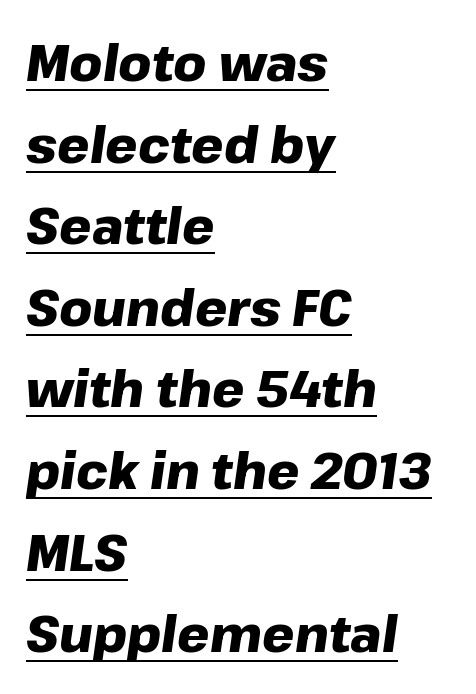
{"italic": "yes", "lean": "right", "slant_degrees": 8, "bold": "yes", "weight": "heavy", "width": "normal", "stroke_contrast": "low", "x_height": "medium", "monospaced": "no", "underline": "yes", "align": "left", "line_spacing": "normal", "line_spacing_ratio": 1.6, "letter_spacing": "normal", "letter_spacing_em": 0.0, "glyph_px": 51}
